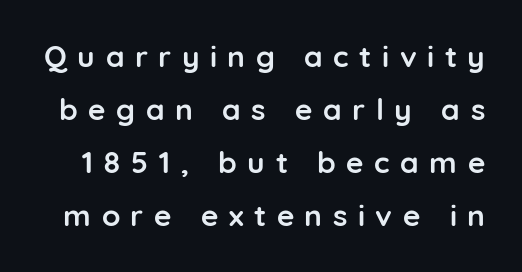
{"serif": "no", "italic": "no", "bold": "yes", "weight": "semibold", "width": "normal", "stroke_contrast": "low", "x_height": "medium", "monospaced": "no", "underline": "no", "line_spacing_ratio": 1.77, "letter_spacing": "wide", "letter_spacing_em": 0.35, "glyph_px": 30}
